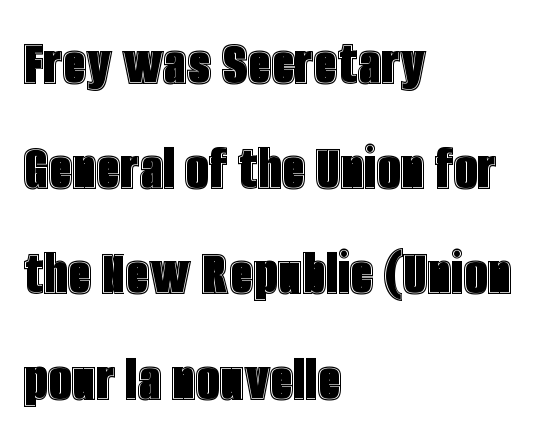
Q: Is the text italic (slanted)? A: No, it is upright.
Q: Is the text underlined? A: No.
Q: How is the paragraph aligned? A: Left-aligned.
Q: Is the spacing between letters normal or unusually wide? A: Normal.
Q: Is the spacing between lines tight, normal or loose? A: Normal.
Q: Width (condensed, normal, or wide)? A: Condensed.
Q: x-height? A: Large.
Q: Monospaced? A: No.
